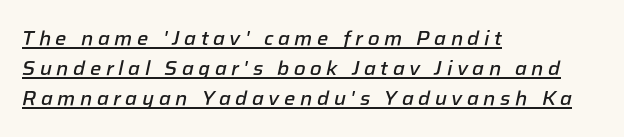
Q: Is the text bold? A: Semi-bold.
Q: Is the text italic (slanted)? A: Yes, it leans right by about 12 degrees.
Q: Is the text underlined? A: Yes.
Q: How is the paragraph aligned? A: Left-aligned.
Q: Is the spacing between letters normal or unusually wide? A: Unusually wide.
Q: Is the spacing between lines tight, normal or loose? A: Normal.
